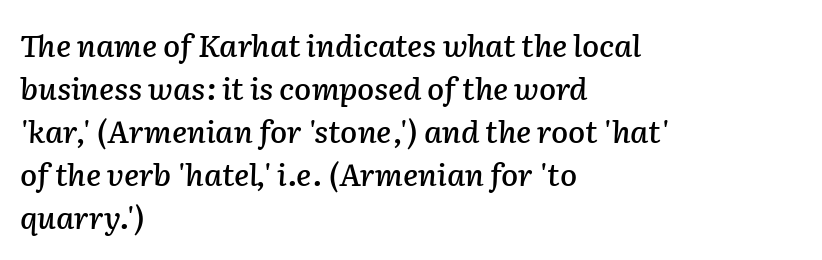
{"italic": "yes", "lean": "right", "slant_degrees": 2, "width": "normal", "stroke_contrast": "low", "x_height": "medium", "monospaced": "no", "underline": "no", "align": "left", "line_spacing": "normal", "line_spacing_ratio": 1.39, "letter_spacing": "normal", "letter_spacing_em": 0.0, "glyph_px": 31}
